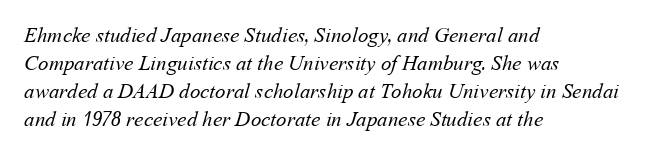
Q: Is the text bold? A: No.
Q: Is the text underlined? A: No.
Q: How is the paragraph aligned? A: Left-aligned.
Q: Is the spacing between letters normal or unusually wide? A: Normal.
Q: Is the spacing between lines tight, normal or loose? A: Normal.
